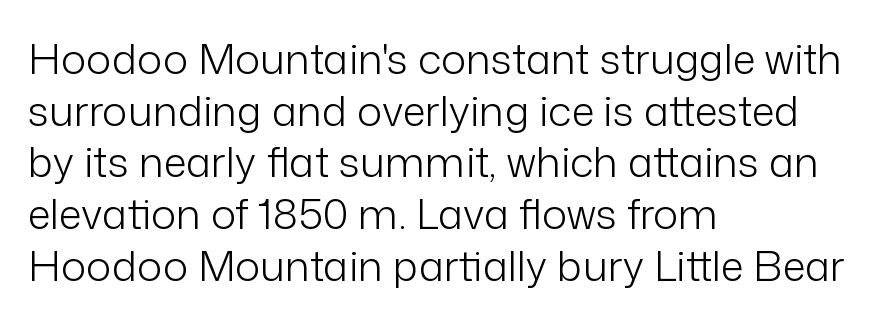
Q: Is the text bold? A: No.
Q: Is the text italic (slanted)? A: No, it is upright.
Q: Is the typeface a serif or a sans-serif typeface? A: Sans-serif.
Q: Is the text underlined? A: No.
Q: How is the paragraph aligned? A: Left-aligned.
Q: Is the spacing between letters normal or unusually wide? A: Normal.
Q: Width (condensed, normal, or wide)? A: Normal.
Q: Stroke contrast? A: Low.
Q: x-height? A: Medium.
Q: Monospaced? A: No.
